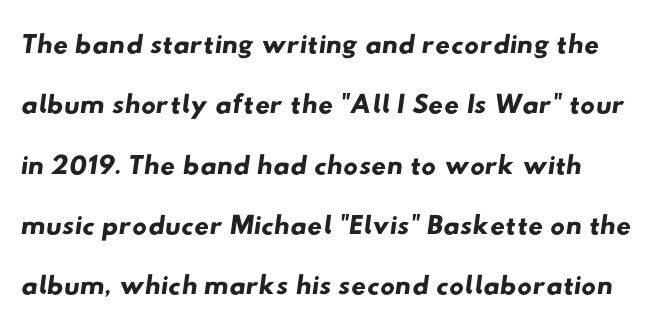
Q: Is the typeface a serif or a sans-serif typeface? A: Sans-serif.
Q: Is the text underlined? A: No.
Q: Is the spacing between letters normal or unusually wide? A: Normal.
Q: Is the spacing between lines tight, normal or loose? A: Normal.
Q: Width (condensed, normal, or wide)? A: Wide.
Q: Stroke contrast? A: Low.
Q: x-height? A: Small.
Q: Monospaced? A: No.
